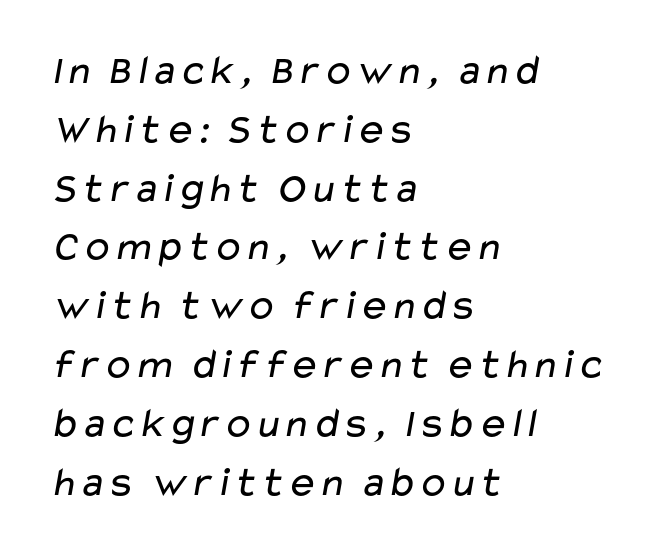
Q: Is the text bold? A: No.
Q: Is the typeface a serif or a sans-serif typeface? A: Sans-serif.
Q: Is the text underlined? A: No.
Q: How is the paragraph aligned? A: Left-aligned.
Q: Is the spacing between letters normal or unusually wide? A: Normal.
Q: Is the spacing between lines tight, normal or loose? A: Normal.
Q: Width (condensed, normal, or wide)? A: Wide.
Q: Stroke contrast? A: Low.
Q: x-height? A: Medium.
Q: Monospaced? A: No.
